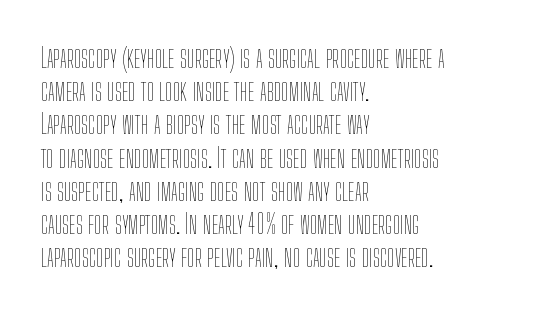
{"italic": "no", "bold": "no", "underline": "no", "align": "left", "line_spacing_ratio": 1.23, "letter_spacing": "normal", "letter_spacing_em": 0.0, "glyph_px": 27}
